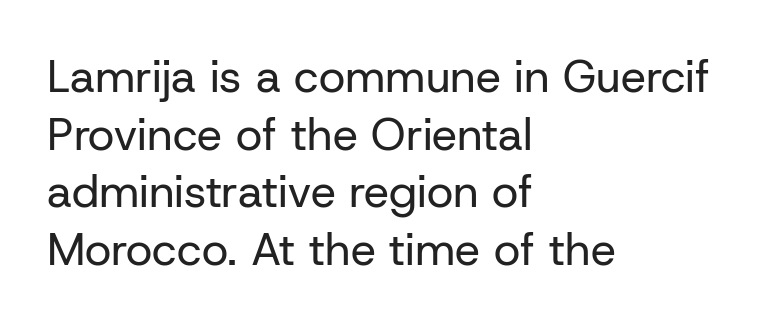
Q: Is the text bold? A: No.
Q: Is the text italic (slanted)? A: No, it is upright.
Q: Is the typeface a serif or a sans-serif typeface? A: Sans-serif.
Q: Is the text underlined? A: No.
Q: How is the paragraph aligned? A: Left-aligned.
Q: Is the spacing between letters normal or unusually wide? A: Normal.
Q: Is the spacing between lines tight, normal or loose? A: Normal.
Q: Width (condensed, normal, or wide)? A: Normal.
Q: Stroke contrast? A: Low.
Q: x-height? A: Medium.
Q: Monospaced? A: No.
